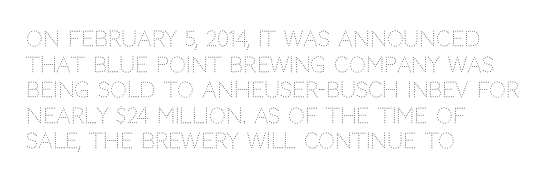
The image shows 21 px text type, upright; set left-aligned, line spacing 1.22x, normal letter spacing, not underlined.
